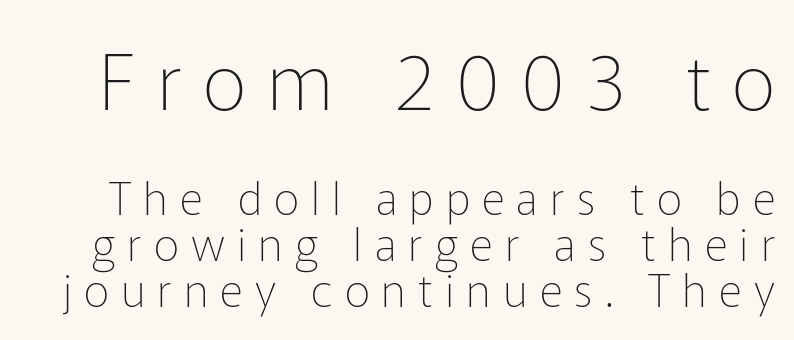
Q: Is the text bold? A: No.
Q: Is the text italic (slanted)? A: No, it is upright.
Q: Is the typeface a serif or a sans-serif typeface? A: Sans-serif.
Q: Is the text underlined? A: No.
Q: Is the spacing between letters normal or unusually wide? A: Unusually wide.
Q: Is the spacing between lines tight, normal or loose? A: Tight.
Q: Which block of text is set in a larger size, the first (top) or the second (bottom)? A: The first (top) one.
Q: Width (condensed, normal, or wide)? A: Normal.
Q: Stroke contrast? A: Low.
Q: x-height? A: Medium.
Q: Monospaced? A: No.
